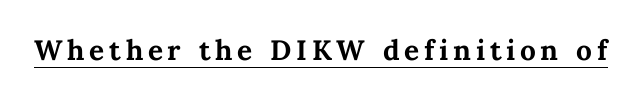
{"italic": "no", "bold": "yes", "weight": "bold", "width": "normal", "stroke_contrast": "medium", "x_height": "medium", "monospaced": "no", "underline": "yes", "glyph_px": 28}
